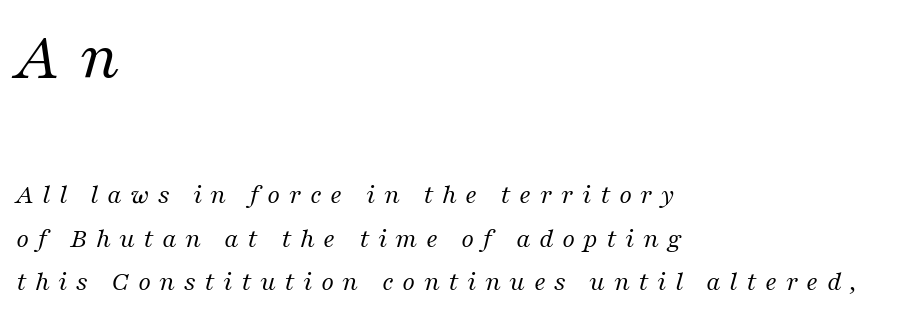
{"serif": "yes", "italic": "yes", "lean": "right", "slant_degrees": 16, "bold": "no", "weight": "regular", "width": "normal", "stroke_contrast": "medium", "x_height": "medium", "monospaced": "no", "underline": "no", "align": "left", "line_spacing": "normal", "line_spacing_ratio": 1.55, "letter_spacing": "wide", "letter_spacing_em": 0.3, "larger_block": "first", "size_ratio": 2.46, "glyph_px": 69}
